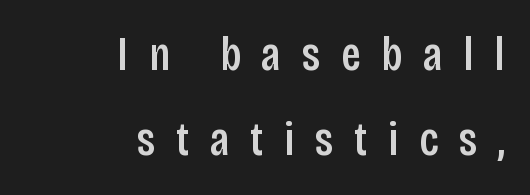
Q: Is the text italic (slanted)? A: No, it is upright.
Q: Is the typeface a serif or a sans-serif typeface? A: Sans-serif.
Q: Is the text underlined? A: No.
Q: How is the paragraph aligned? A: Right-aligned.
Q: Is the spacing between letters normal or unusually wide? A: Unusually wide.
Q: Width (condensed, normal, or wide)? A: Condensed.
Q: Stroke contrast? A: Low.
Q: x-height? A: Large.
Q: Monospaced? A: No.
